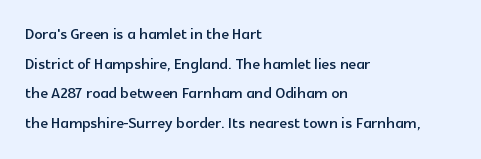
{"italic": "no", "underline": "no", "align": "left", "line_spacing": "normal", "line_spacing_ratio": 1.48, "letter_spacing": "normal", "letter_spacing_em": 0.0, "glyph_px": 20}
